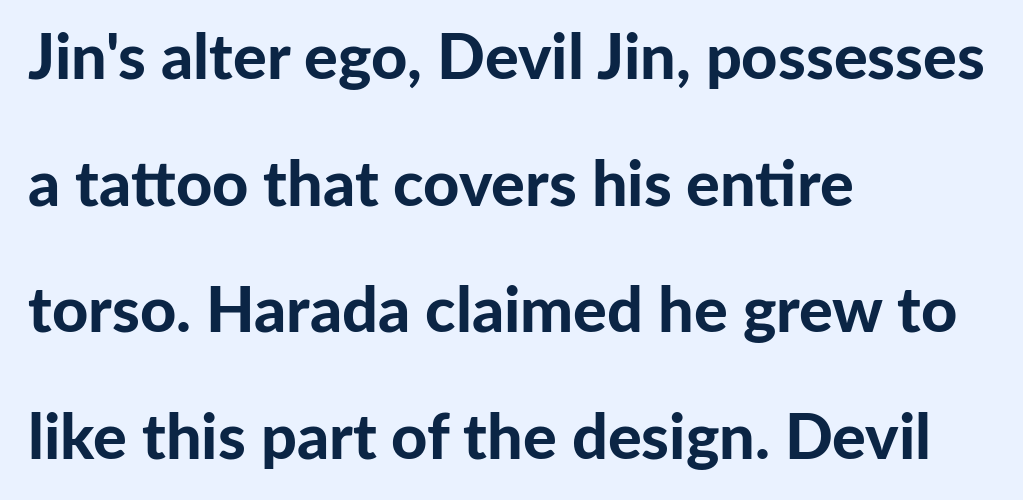
{"serif": "no", "italic": "no", "bold": "yes", "weight": "bold", "width": "normal", "stroke_contrast": "low", "x_height": "medium", "monospaced": "no", "underline": "no", "align": "left", "line_spacing": "loose", "line_spacing_ratio": 2.01, "letter_spacing": "normal", "letter_spacing_em": 0.0, "glyph_px": 63}
